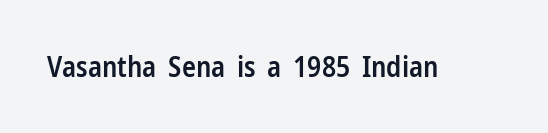
The image shows 29 px semibold, condensed sans-serif type, upright; set normal letter spacing, not underlined; low stroke contrast and a medium x-height.
